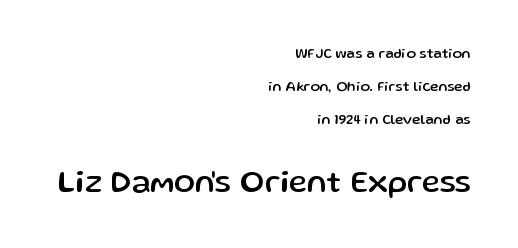
Q: Is the text italic (slanted)? A: No, it is upright.
Q: Is the typeface a serif or a sans-serif typeface? A: Sans-serif.
Q: Is the text underlined? A: No.
Q: How is the paragraph aligned? A: Right-aligned.
Q: Is the spacing between letters normal or unusually wide? A: Normal.
Q: Is the spacing between lines tight, normal or loose? A: Loose.
Q: Which block of text is set in a larger size, the first (top) or the second (bottom)? A: The second (bottom) one.
Q: Width (condensed, normal, or wide)? A: Normal.
Q: Stroke contrast? A: Low.
Q: x-height? A: Medium.
Q: Monospaced? A: No.
